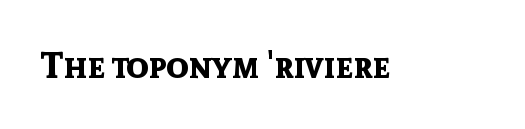
{"serif": "no", "italic": "no", "bold": "yes", "weight": "bold", "width": "normal", "x_height": "medium", "monospaced": "no", "underline": "no", "letter_spacing": "normal", "letter_spacing_em": 0.0, "glyph_px": 36}
